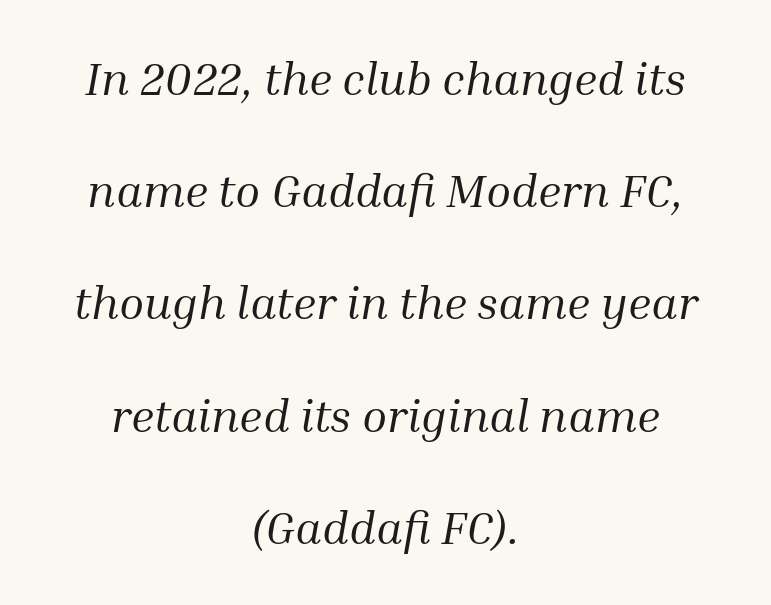
The image shows 46 px regular-weight serif type, italic (leaning right); set centered, loose line spacing (2.44x), normal letter spacing, not underlined; medium stroke contrast and a medium x-height.
